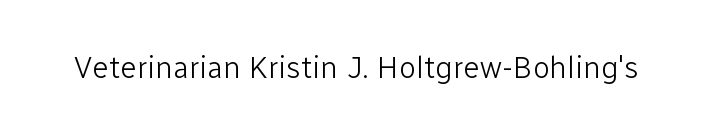
The image shows 31 px light sans-serif type, upright; set normal letter spacing, not underlined; low stroke contrast and a medium x-height.
